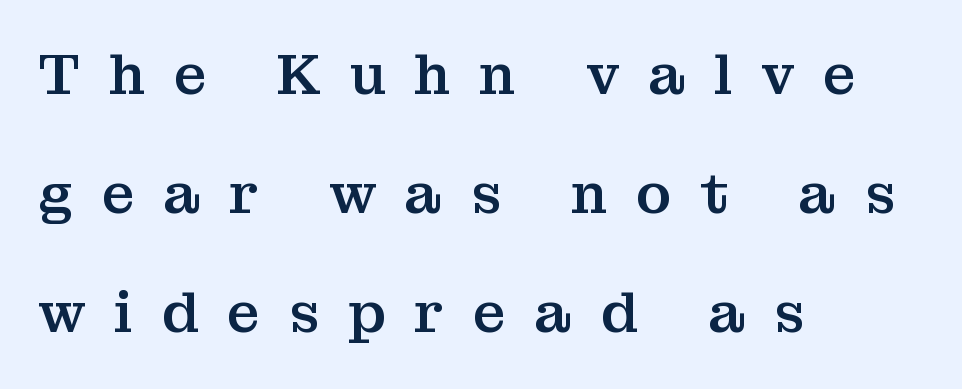
The image shows 57 px serif type, upright; set left-aligned, loose line spacing (2.09x), unusually wide letter spacing (+0.5 em), not underlined; medium stroke contrast and a medium x-height.
